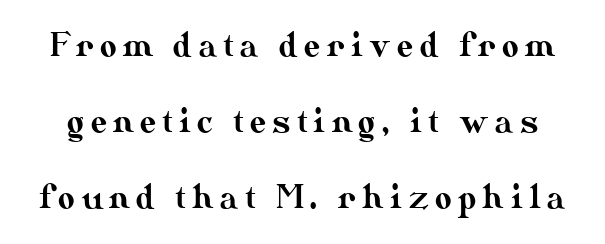
{"italic": "no", "width": "normal", "stroke_contrast": "medium", "x_height": "small", "monospaced": "no", "underline": "no", "line_spacing": "loose", "line_spacing_ratio": 2.38, "letter_spacing": "wide", "letter_spacing_em": 0.2, "glyph_px": 32}
